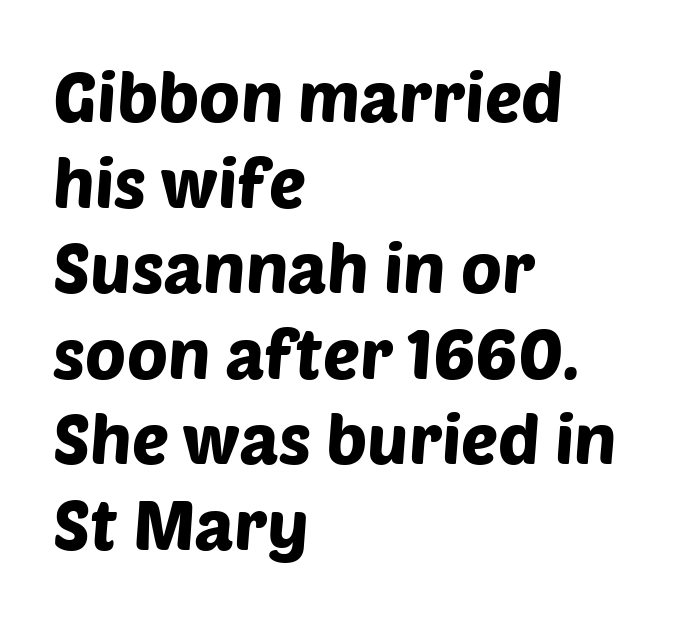
The letterforms sit shoulder to shoulder at normal distance. The characters display no serif detailing; their extremities are plain. The rendering uses natural spacing where letterforms have individual widths. Underlining? Definitely not there.
